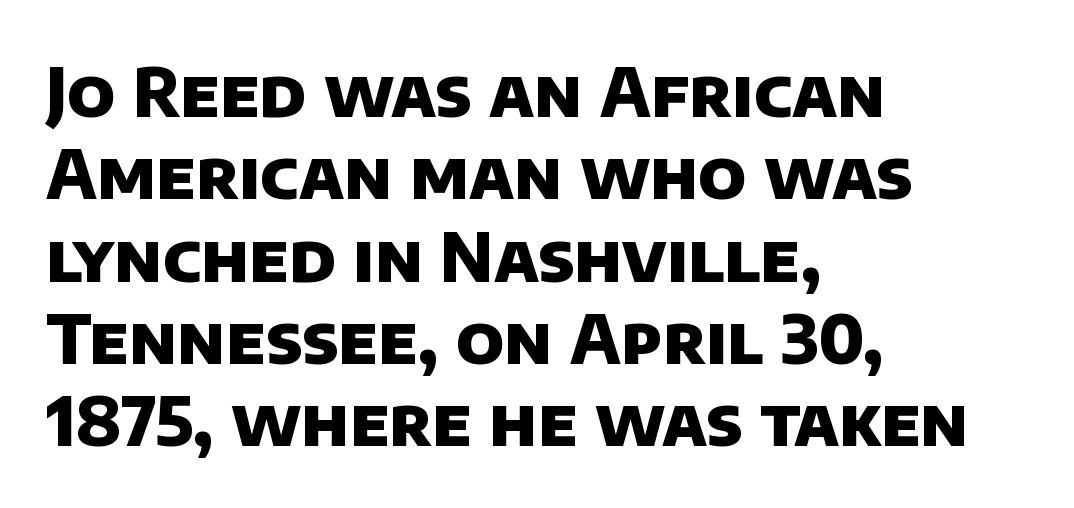
The image shows 68 px heavy sans-serif type; set left-aligned, line spacing 1.21x, normal letter spacing, not underlined; low stroke contrast and a large x-height.
